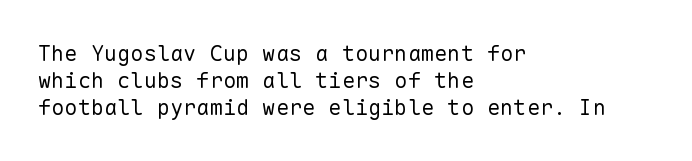
Beneath every word, the page is bare. The lettering holds an erect, upright posture throughout. Caption: face not bold, strokes unweighted. The gaps between neighbouring characters are ordinary and unremarkable.
